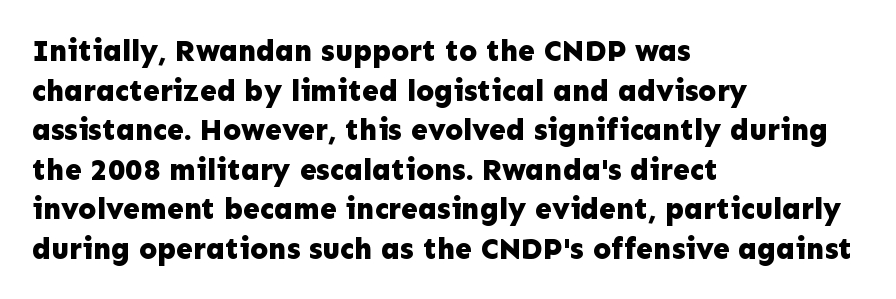
Q: Is the text bold? A: Yes.
Q: Is the text italic (slanted)? A: No, it is upright.
Q: Is the typeface a serif or a sans-serif typeface? A: Sans-serif.
Q: Is the text underlined? A: No.
Q: How is the paragraph aligned? A: Left-aligned.
Q: Is the spacing between letters normal or unusually wide? A: Normal.
Q: Is the spacing between lines tight, normal or loose? A: Normal.
Q: Width (condensed, normal, or wide)? A: Normal.
Q: Stroke contrast? A: Low.
Q: x-height? A: Medium.
Q: Monospaced? A: No.
